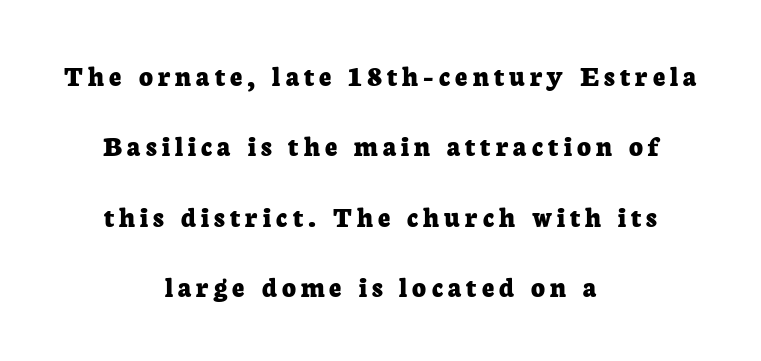
{"serif": "yes", "italic": "no", "bold": "yes", "weight": "bold", "width": "normal", "stroke_contrast": "low", "x_height": "medium", "monospaced": "no", "underline": "no", "align": "center", "line_spacing": "loose", "line_spacing_ratio": 2.35, "glyph_px": 30}
